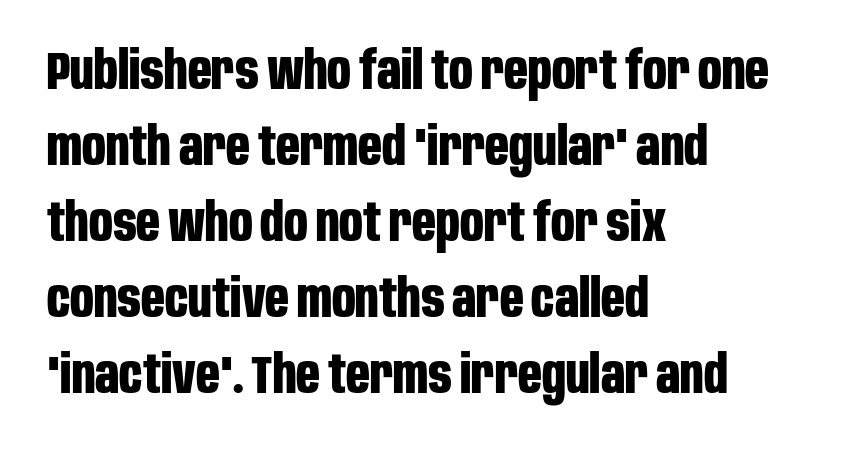
{"serif": "no", "italic": "no", "bold": "yes", "weight": "bold", "width": "condensed", "stroke_contrast": "low", "x_height": "large", "monospaced": "no", "underline": "no", "align": "left", "line_spacing": "normal", "line_spacing_ratio": 1.46, "letter_spacing": "normal", "letter_spacing_em": 0.0, "glyph_px": 52}
